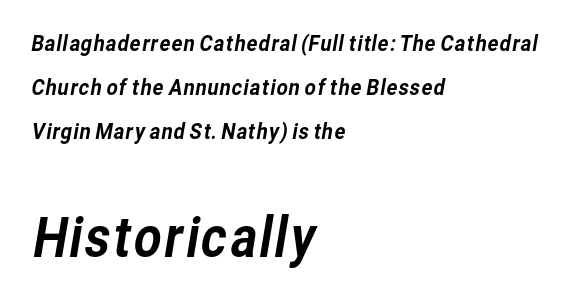
Q: Is the typeface a serif or a sans-serif typeface? A: Sans-serif.
Q: Is the text underlined? A: No.
Q: How is the paragraph aligned? A: Left-aligned.
Q: Is the spacing between letters normal or unusually wide? A: Normal.
Q: Is the spacing between lines tight, normal or loose? A: Loose.
Q: Which block of text is set in a larger size, the first (top) or the second (bottom)? A: The second (bottom) one.
Q: Width (condensed, normal, or wide)? A: Normal.
Q: Stroke contrast? A: Low.
Q: x-height? A: Medium.
Q: Monospaced? A: No.
